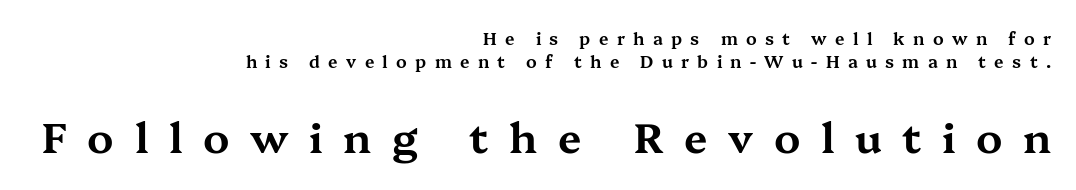
The face used here is rendered with a markedly widened letterfit. Rule under the text: the space is simply empty. Block two is the big one; block one sits smaller above it. This is roman type, the default non-slanted kind. Stroke terminals: seriffed.
